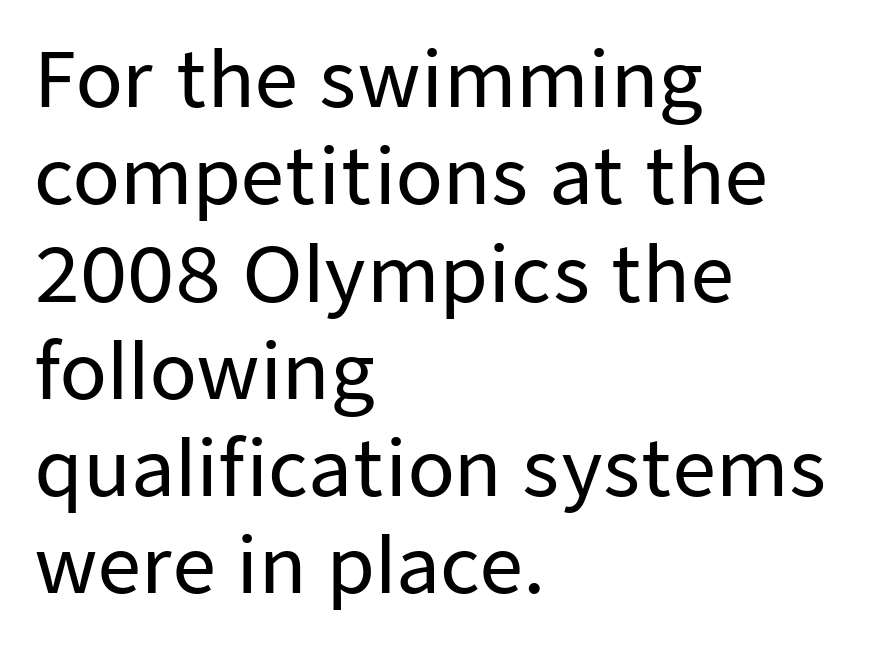
These lines are composed in type without serifs. The letters sit at their default tracking, neither squeezed nor spread. Posture: vertical. The face used here is proportionally spaced, like ordinary book or web type. The paragraph has a hard left edge and a soft right edge. The rendering uses a moderate line-height, typical for paragraphs.
